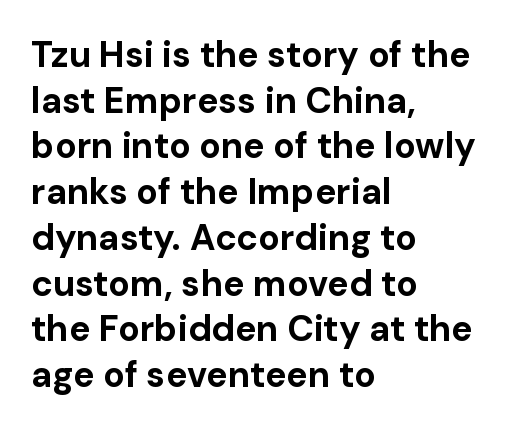
The image shows 36 px bold sans-serif type, upright; set left-aligned, normal line spacing (1.27x), normal letter spacing, not underlined; low stroke contrast and a medium x-height.
